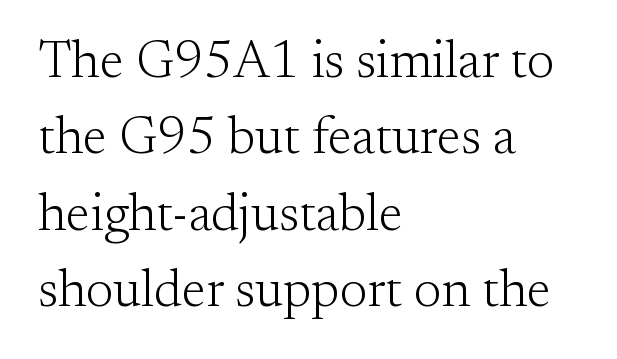
The image shows 52 px light serif type, upright; set left-aligned, normal line spacing (1.47x), normal letter spacing, not underlined; medium stroke contrast and a small x-height.
